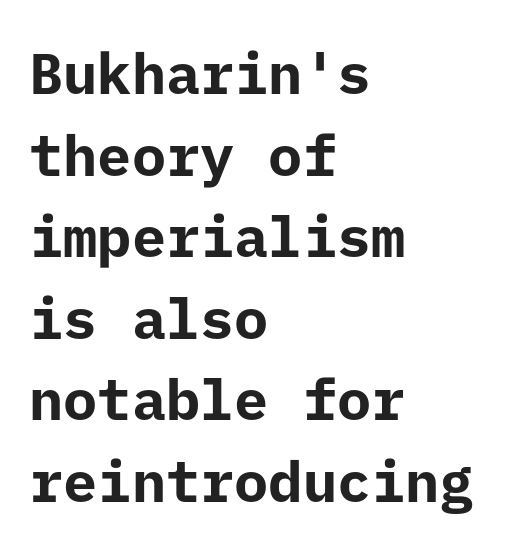
A typesetter would call this leading conventional body-copy spacing. The text was rendered using a sans face with plain stroke endings. Inter-character spacing is left at the font's built-in metrics. The paragraph shown leans on its left margin.
